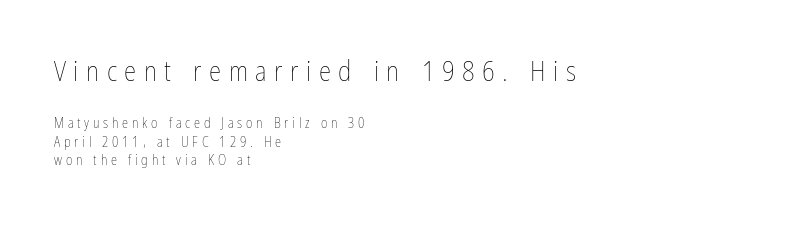
The image shows 28 px thin, condensed type, upright; set left-aligned, normal line spacing (1.34x), unusually wide letter spacing (+0.27 em), not underlined; the first (top) block is 2.0x larger; low stroke contrast and a medium x-height.
